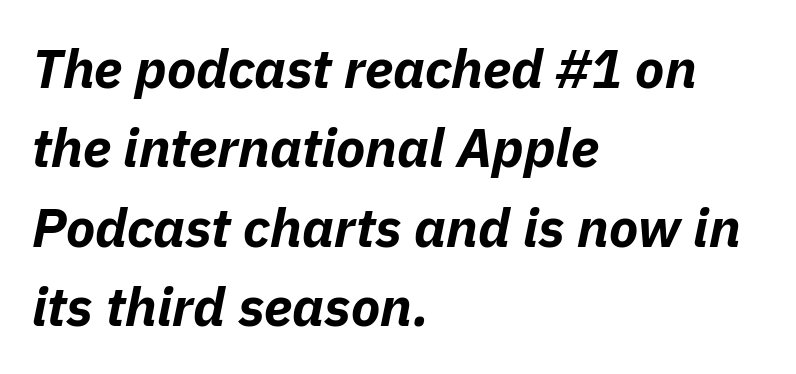
Q: Is the text bold? A: Yes.
Q: Is the text italic (slanted)? A: Yes, it leans right by about 11 degrees.
Q: Is the text underlined? A: No.
Q: How is the paragraph aligned? A: Left-aligned.
Q: Is the spacing between letters normal or unusually wide? A: Normal.
Q: Is the spacing between lines tight, normal or loose? A: Normal.
Q: Width (condensed, normal, or wide)? A: Normal.
Q: Stroke contrast? A: Low.
Q: x-height? A: Medium.
Q: Monospaced? A: No.
